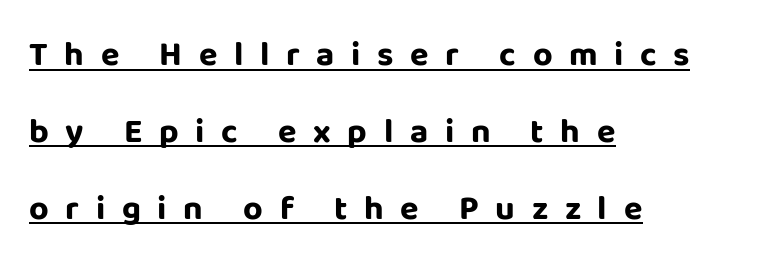
Q: Is the text bold? A: Yes.
Q: Is the text italic (slanted)? A: No, it is upright.
Q: Is the typeface a serif or a sans-serif typeface? A: Sans-serif.
Q: Is the text underlined? A: Yes.
Q: How is the paragraph aligned? A: Left-aligned.
Q: Is the spacing between letters normal or unusually wide? A: Unusually wide.
Q: Is the spacing between lines tight, normal or loose? A: Loose.
Q: Width (condensed, normal, or wide)? A: Normal.
Q: Stroke contrast? A: Low.
Q: x-height? A: Large.
Q: Monospaced? A: No.
